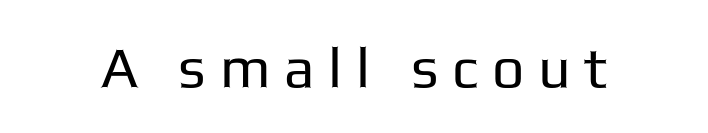
A typesetter would call this proportional, since set widths differ per character. The area under the type is left untouched. Stems here are at most as thick as an everyday book face. The typeface chosen for these lines omits serifs. If you drew a line through each stem, it would be perfectly vertical. The gaps between neighbouring characters are conspicuously large.
